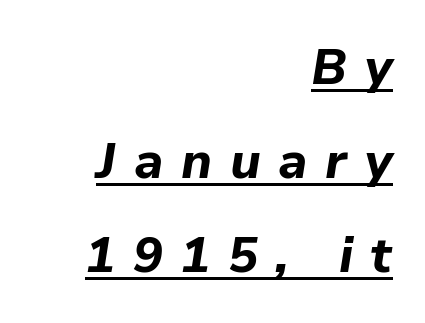
Observe the wide spacing: letters keep a clear distance from each other. Line ends are locked; line starts wander. Compared with ordinary roman type, these characters are visibly tilted. Varying glyph widths throughout — classic text-font behaviour. The passage shown is underscored from start to finish.
